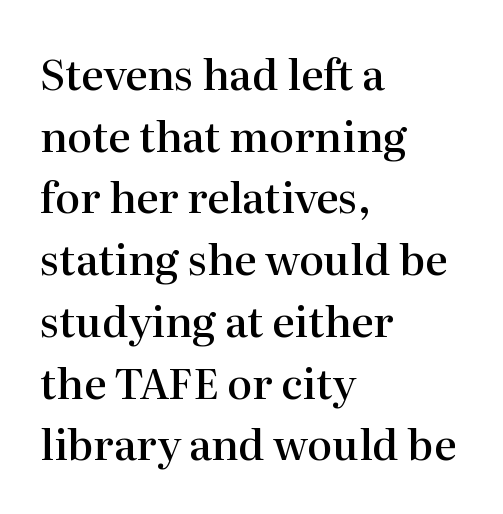
{"serif": "yes", "italic": "no", "bold": "semi", "weight": "semibold", "width": "normal", "stroke_contrast": "high", "x_height": "medium", "monospaced": "no", "underline": "no", "align": "left", "line_spacing": "normal", "line_spacing_ratio": 1.47, "letter_spacing": "normal", "letter_spacing_em": 0.0, "glyph_px": 42}
